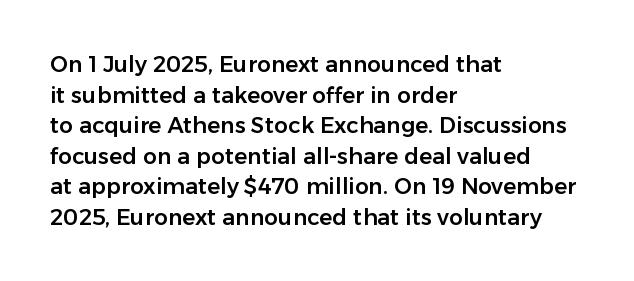
The image shows 22 px text type, upright; set left-aligned, normal line spacing (1.39x), normal letter spacing, not underlined.
